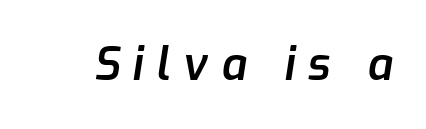
{"italic": "yes", "lean": "right", "slant_degrees": 9, "bold": "semi", "weight": "semibold", "width": "normal", "stroke_contrast": "low", "x_height": "medium", "monospaced": "no", "underline": "no", "letter_spacing": "wide", "letter_spacing_em": 0.29, "glyph_px": 45}
